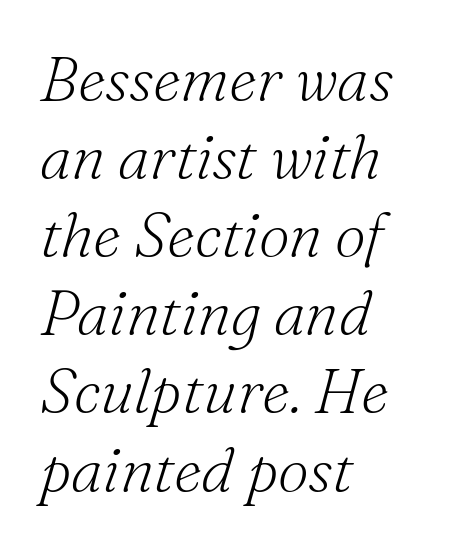
In CSS terms this would be text-align: left. This sample uses a serif face. Would a proofreader flag this as italicized? Yes. The font sits on the lighter half of the weight spectrum, regular included. Look at the tracking — it's just the regular setting, nothing added.
